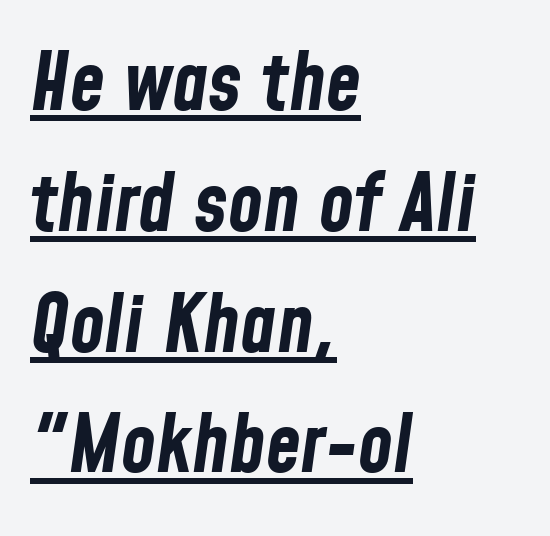
The image shows 80 px bold, condensed type, italic (leaning right); set left-aligned, normal line spacing (1.51x), normal letter spacing, underlined; low stroke contrast and a medium x-height.
